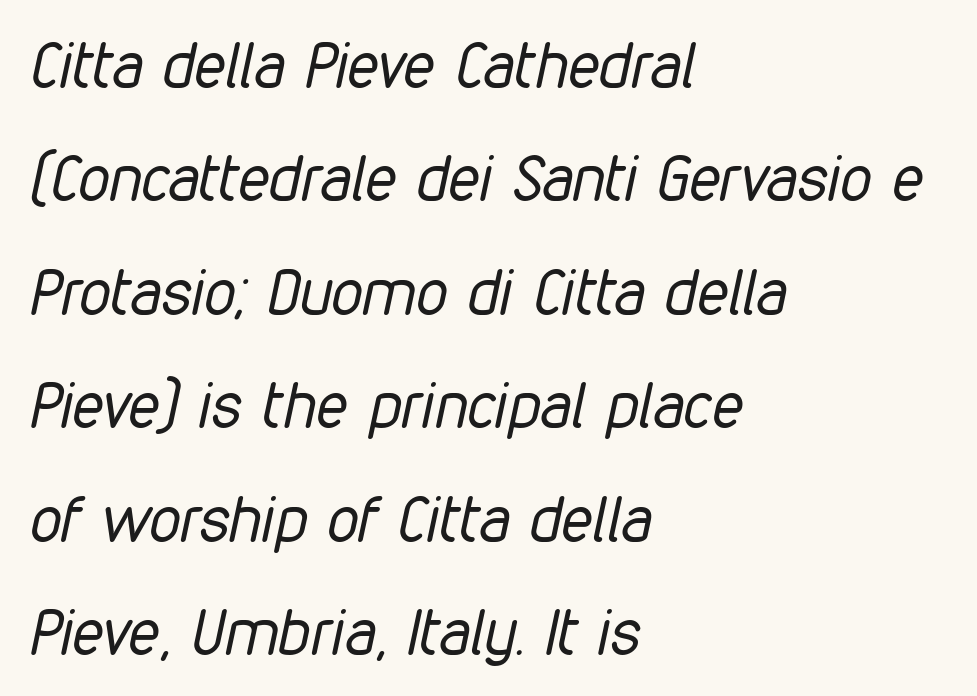
Compared with ordinary roman type, these characters are visibly tilted. These lines are rendered in a variable-pitch font. Compared with a typical body face, this is equally light or lighter still. The lines in this sample share a left origin and differ only in where they stop.
